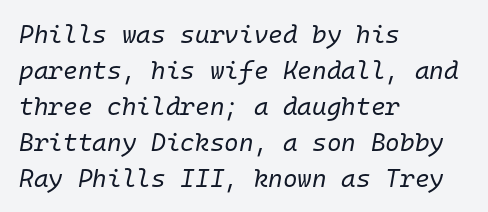
{"italic": "yes", "lean": "right", "slant_degrees": 10, "bold": "no", "underline": "no", "align": "left", "line_spacing": "normal", "line_spacing_ratio": 1.44, "letter_spacing": "normal", "letter_spacing_em": 0.0, "glyph_px": 25}
